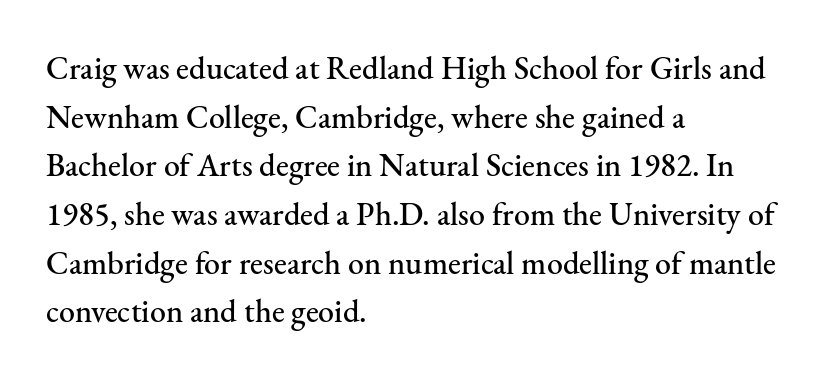
{"serif": "yes", "italic": "no", "width": "normal", "stroke_contrast": "medium", "x_height": "small", "monospaced": "no", "underline": "no", "align": "left", "line_spacing": "normal", "line_spacing_ratio": 1.52, "letter_spacing": "normal", "letter_spacing_em": 0.0, "glyph_px": 32}
